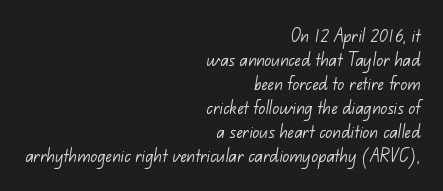
The image shows 21 px text type; set right-aligned, tight line spacing (1.14x), normal letter spacing, not underlined.
